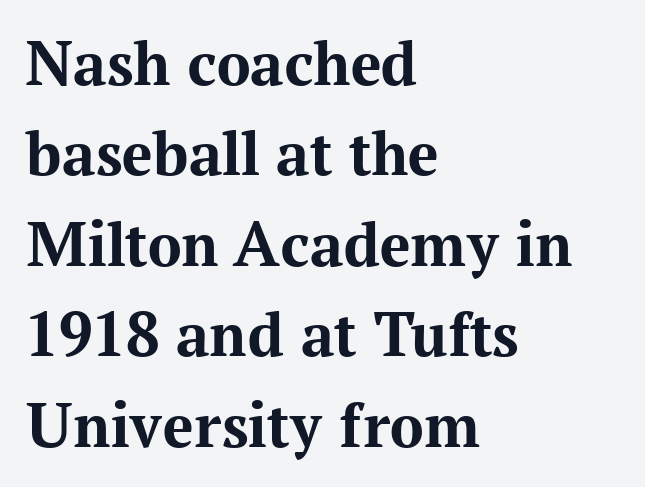
{"serif": "yes", "italic": "no", "bold": "yes", "weight": "bold", "width": "normal", "stroke_contrast": "medium", "x_height": "medium", "monospaced": "no", "underline": "no", "align": "left", "line_spacing": "normal", "line_spacing_ratio": 1.35, "letter_spacing": "normal", "letter_spacing_em": 0.0, "glyph_px": 67}
